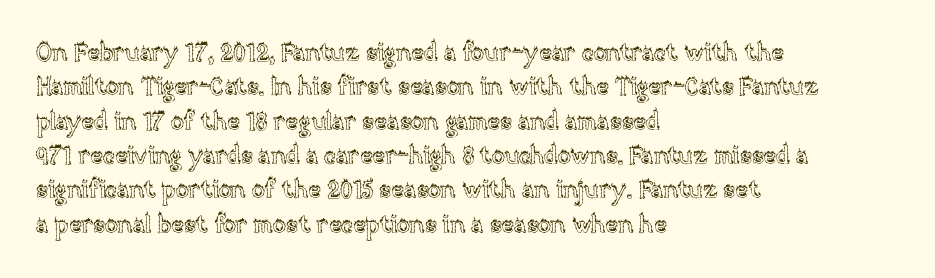
{"italic": "no", "underline": "no", "align": "left", "line_spacing": "normal", "line_spacing_ratio": 1.43, "letter_spacing": "normal", "letter_spacing_em": 0.0, "glyph_px": 24}
